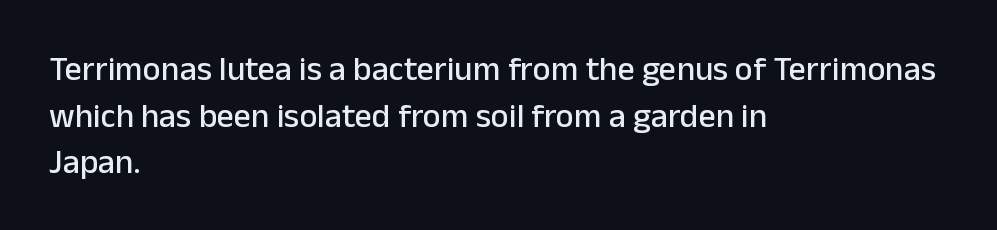
{"serif": "no", "italic": "no", "width": "normal", "stroke_contrast": "low", "x_height": "medium", "monospaced": "no", "underline": "no", "align": "left", "line_spacing": "normal", "line_spacing_ratio": 1.37, "letter_spacing": "normal", "letter_spacing_em": 0.0, "glyph_px": 34}
